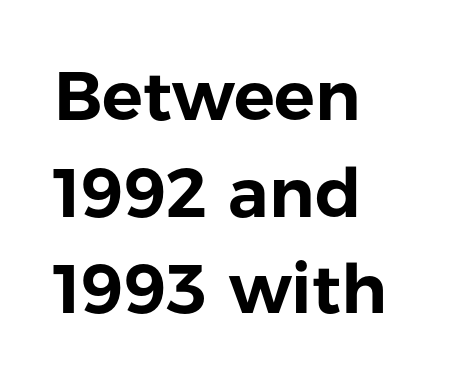
Q: Is the text italic (slanted)? A: No, it is upright.
Q: Is the typeface a serif or a sans-serif typeface? A: Sans-serif.
Q: Is the text underlined? A: No.
Q: How is the paragraph aligned? A: Left-aligned.
Q: Is the spacing between letters normal or unusually wide? A: Normal.
Q: Is the spacing between lines tight, normal or loose? A: Normal.
Q: Width (condensed, normal, or wide)? A: Normal.
Q: Stroke contrast? A: Low.
Q: x-height? A: Medium.
Q: Monospaced? A: No.
